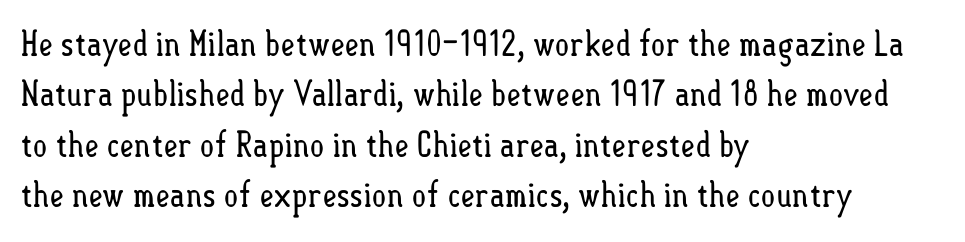
Does the leading feel generous? No, just average. Letters rest on an invisible, unmarked baseline. The typeface has the unassuming heft of standard copy or less. You can tell it's not italic because the verticals are truly vertical. Varying glyph widths throughout — classic text-font behaviour.
